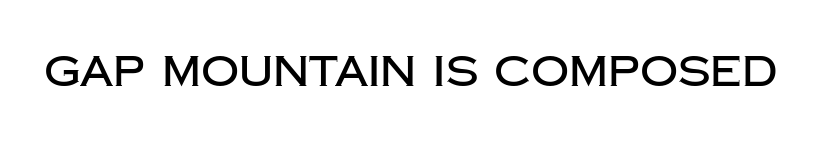
You can tell it's not italic because the verticals are truly vertical. A typesetter would call this zero additional tracking. Each letter keeps its own natural width here, so spacing adapts to shape. Just letters on the line, the space beneath them empty. The characters display no serif detailing; their extremities are plain.
